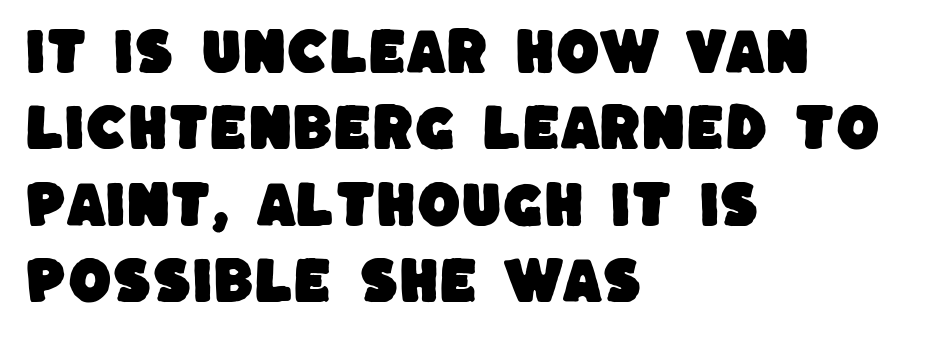
{"serif": "no", "width": "normal", "stroke_contrast": "low", "x_height": "large", "monospaced": "no", "underline": "no", "align": "left", "line_spacing": "normal", "line_spacing_ratio": 1.53, "letter_spacing": "normal", "letter_spacing_em": 0.0, "glyph_px": 50}
